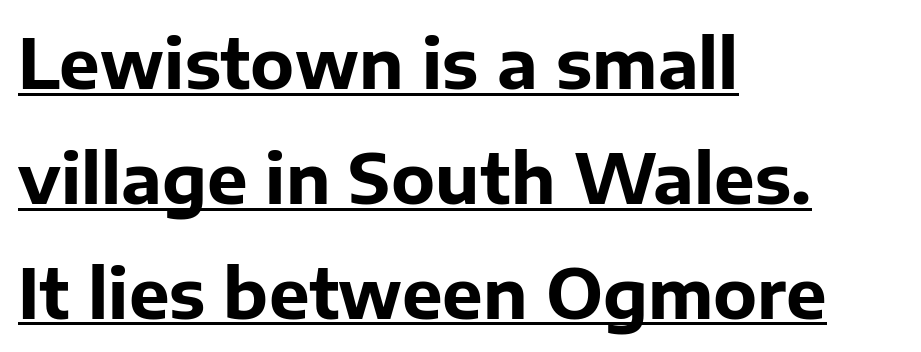
The rendering keeps characters at their native spacing. A typesetter would mark this as roman, not italic. The characters look thick and weighty, a clear bold. A continuous stroke trails under the words, as in a hyperlink. This block has exactly the height ordinary leading produces.
